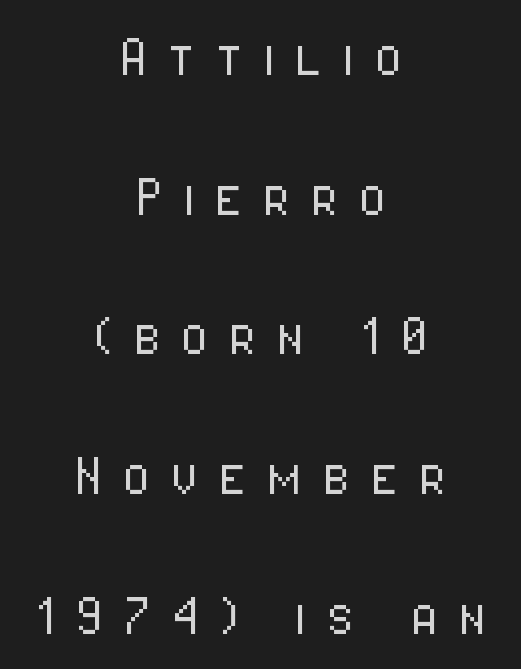
Nothing heavy about these letters — not bold at all. Plain, unruled lines of type. Do the letters lean? They stand straight. Compared with a flush-left layout, this one balances lines on the center instead. You could fit nearly another row in the gap between these rows.
